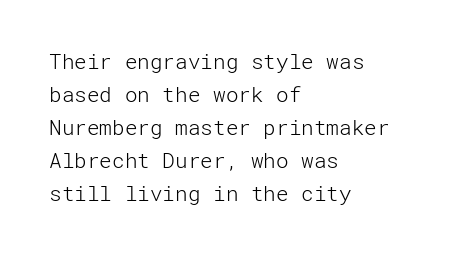
{"italic": "no", "bold": "no", "underline": "no", "align": "left", "line_spacing": "normal", "line_spacing_ratio": 1.57, "letter_spacing": "normal", "letter_spacing_em": 0.0, "glyph_px": 21}
